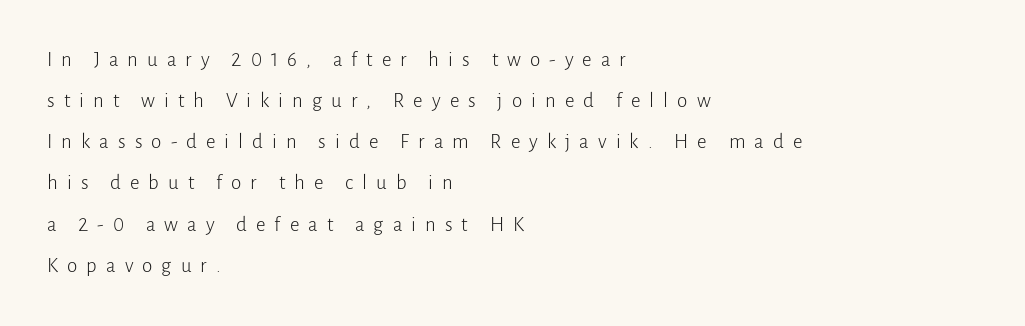
The image shows 21 px text type, upright; set left-aligned, loose line spacing (1.96x), unusually wide letter spacing (+0.43 em), not underlined.
